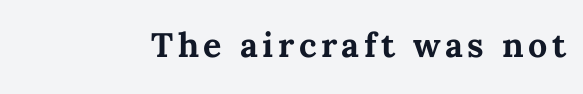
{"italic": "no", "bold": "yes", "weight": "bold", "width": "normal", "stroke_contrast": "medium", "x_height": "medium", "monospaced": "no", "underline": "no", "glyph_px": 34}
